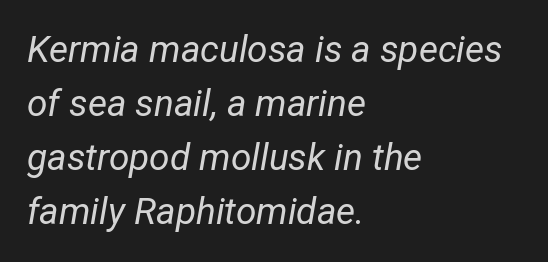
Q: Is the text bold? A: No.
Q: Is the text italic (slanted)? A: Yes, it leans right by about 12 degrees.
Q: Is the text underlined? A: No.
Q: How is the paragraph aligned? A: Left-aligned.
Q: Is the spacing between letters normal or unusually wide? A: Normal.
Q: Is the spacing between lines tight, normal or loose? A: Normal.
Q: Width (condensed, normal, or wide)? A: Condensed.
Q: Stroke contrast? A: Low.
Q: x-height? A: Medium.
Q: Monospaced? A: No.
